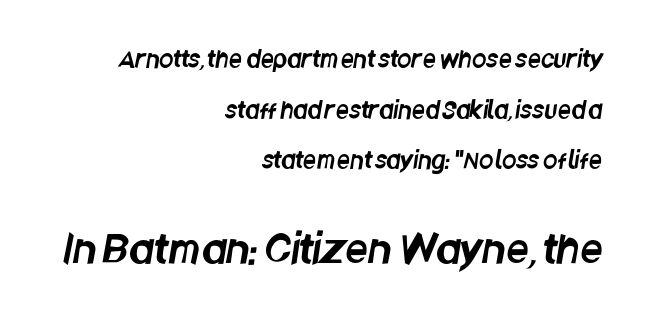
The setting favours the right margin, as signatures and pull-quotes sometimes do. Here the designer chose a conventional face with non-uniform glyph widths. Horizontal bands of white between lines are thick stripes. Check the space under the baseline: it is left empty. Font category for this specimen: sans-serif. Compare the two chunks: the lower has the greater cap height.
